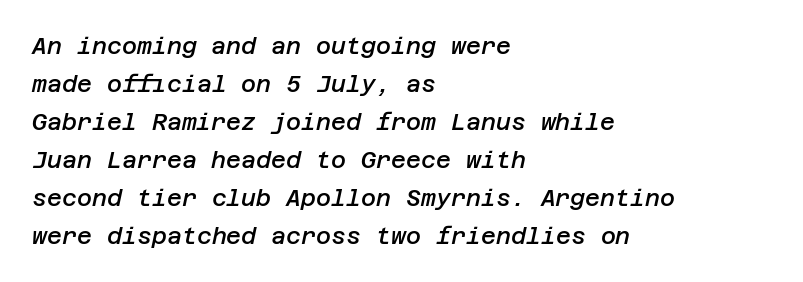
The image shows 23 px text type, italic (leaning right); set left-aligned, normal line spacing (1.65x), normal letter spacing, not underlined.
